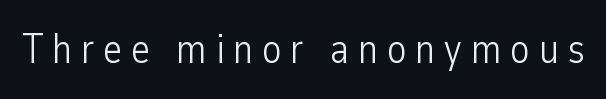
{"serif": "no", "italic": "no", "bold": "no", "weight": "light", "width": "condensed", "stroke_contrast": "low", "x_height": "medium", "monospaced": "no", "underline": "no", "letter_spacing": "wide", "letter_spacing_em": 0.21, "glyph_px": 41}
